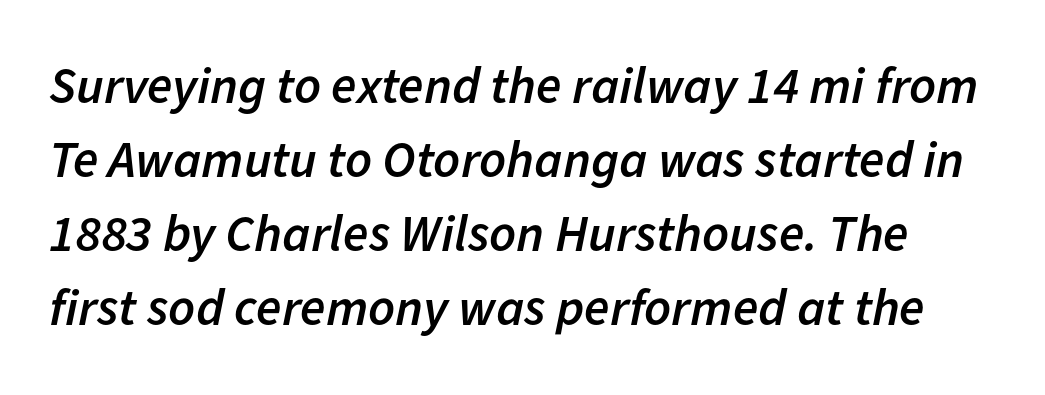
Does the weight exceed regular? Yes, but only to semibold. Rows of type keep a routine distance in the vertical direction. The passage shown is typed in a proportional face where columns would drift. This rendering features lettering with no underline.
